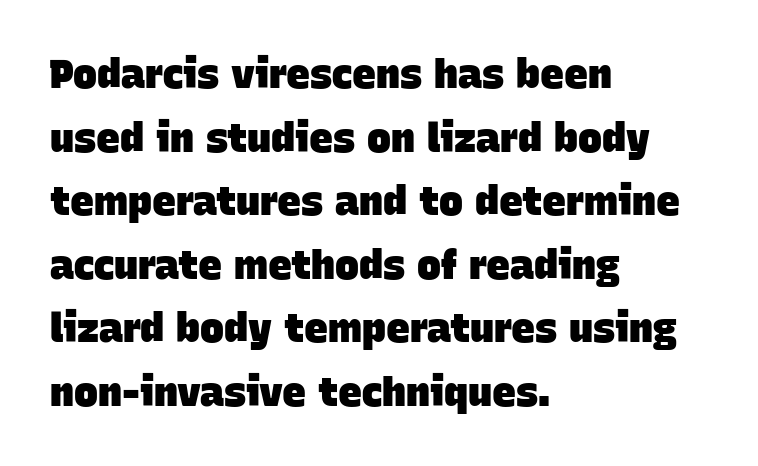
{"serif": "no", "bold": "yes", "weight": "heavy", "width": "normal", "stroke_contrast": "low", "x_height": "large", "monospaced": "no", "underline": "no", "align": "left", "line_spacing": "normal", "line_spacing_ratio": 1.59, "letter_spacing": "normal", "letter_spacing_em": 0.0, "glyph_px": 40}
